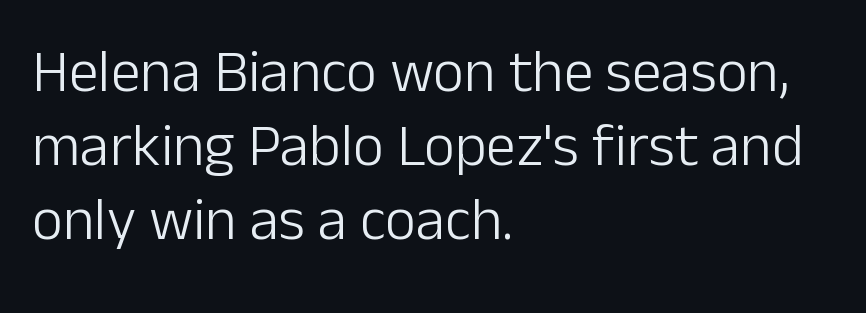
{"serif": "no", "italic": "no", "bold": "no", "weight": "light", "width": "normal", "stroke_contrast": "low", "x_height": "medium", "monospaced": "no", "underline": "no", "align": "left", "line_spacing_ratio": 1.23, "letter_spacing": "normal", "letter_spacing_em": 0.0, "glyph_px": 60}
